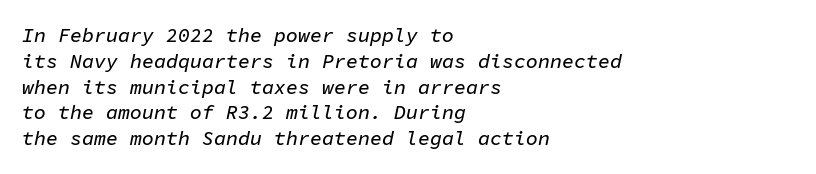
Evenly set lines give the paragraph a standard silhouette. Which margin do the lines hug? The left one — the right edge is uneven. The horizontal fit of the characters is conventional and even. Designer's note — italics engaged. The space beneath each line is pristine and unruled.
